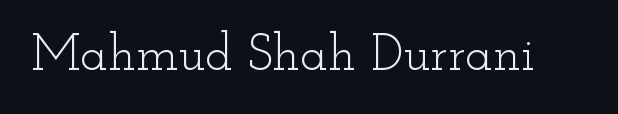
The image shows 51 px light, wide serif type, upright; set normal letter spacing, not underlined; low stroke contrast and a small x-height.
